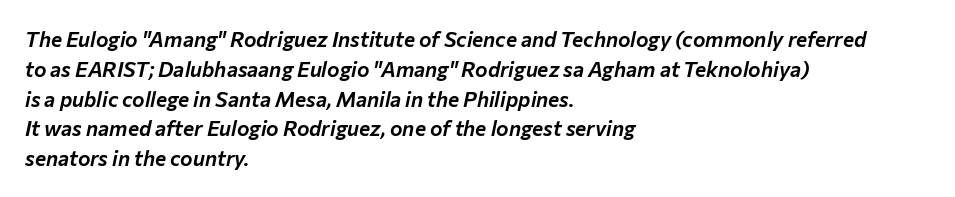
The image shows 21 px text type, italic (leaning right); set left-aligned, normal line spacing (1.42x), normal letter spacing, not underlined.
